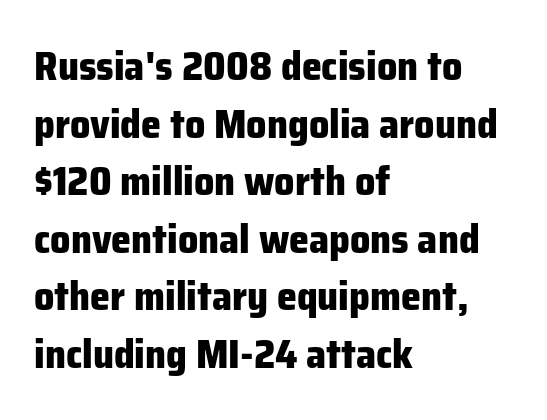
The image shows 40 px heavy sans-serif type, upright; set left-aligned, normal line spacing (1.44x), normal letter spacing, not underlined; low stroke contrast and a medium x-height.
